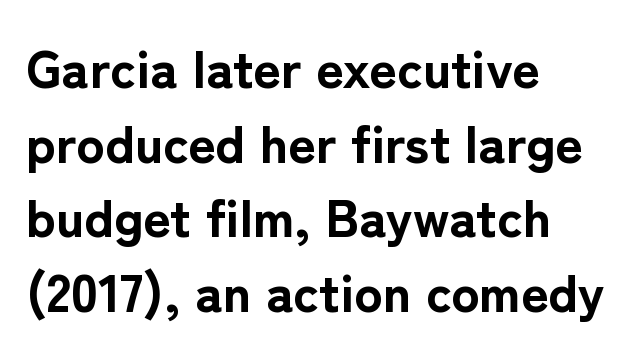
The image shows 53 px bold sans-serif type, upright; set left-aligned, normal line spacing (1.41x), normal letter spacing, not underlined; low stroke contrast and a medium x-height.
